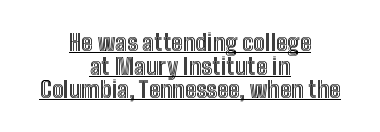
{"italic": "no", "underline": "yes", "align": "center", "line_spacing": "tight", "line_spacing_ratio": 1.03, "letter_spacing": "normal", "letter_spacing_em": 0.0, "glyph_px": 23}
